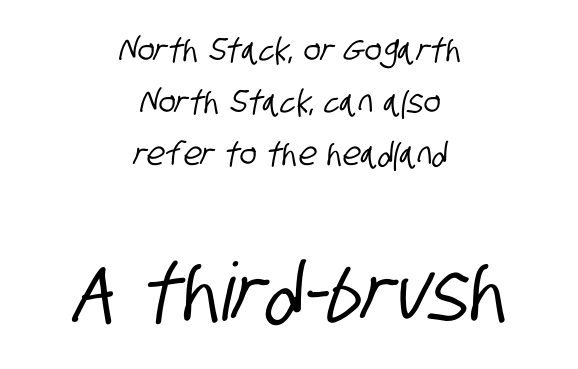
A typesetter would call this proportional, since set widths differ per character. If you squint, the bottom block still reads clearly — it's the larger of the two. This block has exactly the height ordinary leading produces. Note: no serifs on the glyphs. The lines in this sample share a center point and differ in where they start and stop.
